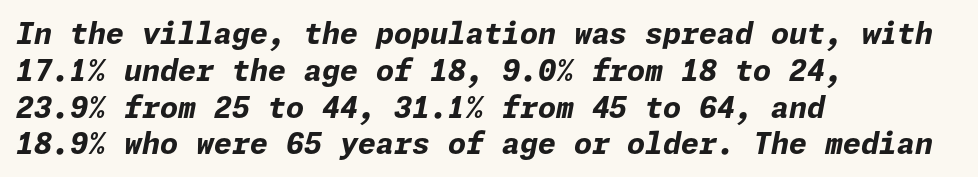
A dark, heavy texture on the line: the type is bold. The baseline area is clear. Every character sits at an angle, as italics do. Caption: standard tracking, unaltered. The rendering uses a moderate line-height, typical for paragraphs.
